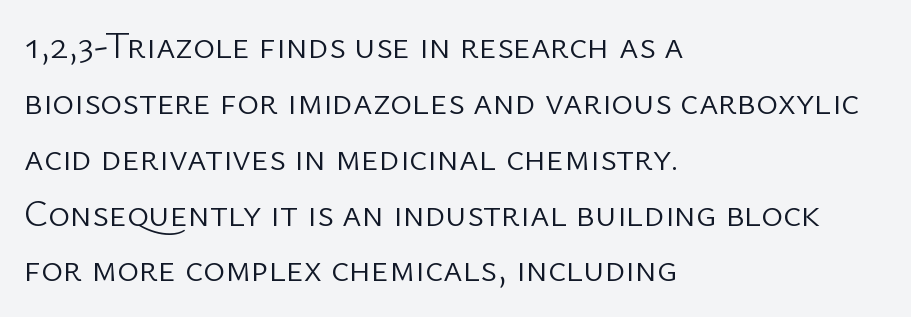
Q: Is the text bold? A: No.
Q: Is the text italic (slanted)? A: No, it is upright.
Q: Is the typeface a serif or a sans-serif typeface? A: Sans-serif.
Q: Is the text underlined? A: No.
Q: How is the paragraph aligned? A: Left-aligned.
Q: Is the spacing between letters normal or unusually wide? A: Normal.
Q: Is the spacing between lines tight, normal or loose? A: Normal.
Q: Width (condensed, normal, or wide)? A: Normal.
Q: Stroke contrast? A: Low.
Q: x-height? A: Medium.
Q: Monospaced? A: No.
